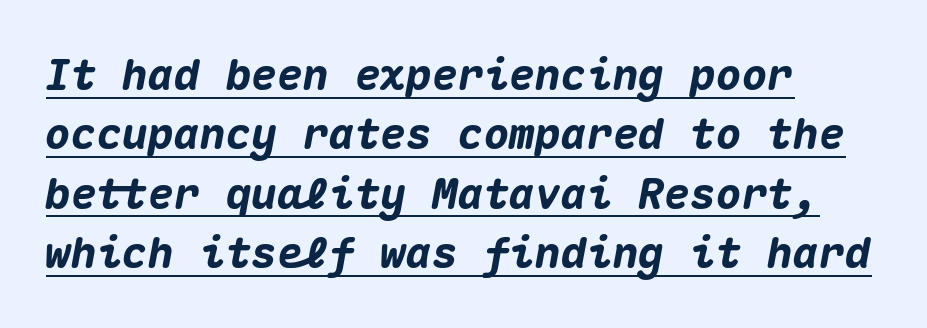
{"italic": "yes", "lean": "right", "slant_degrees": 10, "bold": "yes", "weight": "heavy", "width": "normal", "stroke_contrast": "medium", "x_height": "medium", "monospaced": "yes", "underline": "yes", "align": "left", "line_spacing": "normal", "line_spacing_ratio": 1.38, "letter_spacing": "normal", "letter_spacing_em": 0.0, "glyph_px": 43}
